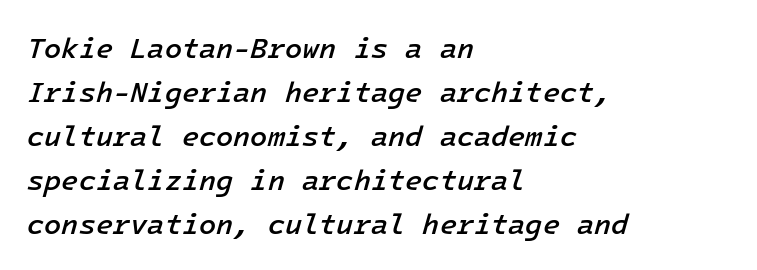
Q: Is the text bold? A: Semi-bold.
Q: Is the text italic (slanted)? A: Yes, it leans right by about 16 degrees.
Q: Is the text underlined? A: No.
Q: How is the paragraph aligned? A: Left-aligned.
Q: Is the spacing between letters normal or unusually wide? A: Normal.
Q: Is the spacing between lines tight, normal or loose? A: Normal.
Q: Width (condensed, normal, or wide)? A: Normal.
Q: Stroke contrast? A: Low.
Q: x-height? A: Medium.
